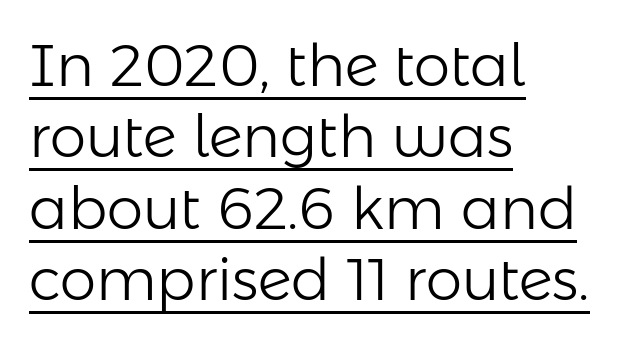
The image shows 58 px light sans-serif type, upright; set left-aligned, line spacing 1.23x, normal letter spacing, underlined; low stroke contrast and a medium x-height.
